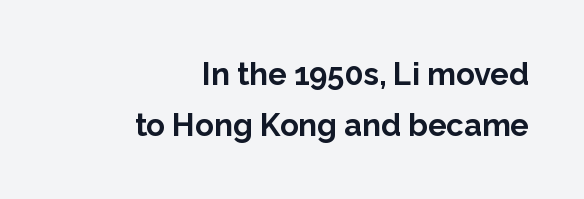
{"serif": "no", "italic": "no", "bold": "yes", "weight": "bold", "width": "normal", "stroke_contrast": "low", "x_height": "medium", "monospaced": "no", "underline": "no", "align": "right", "line_spacing": "normal", "line_spacing_ratio": 1.63, "letter_spacing": "normal", "letter_spacing_em": 0.0, "glyph_px": 31}
